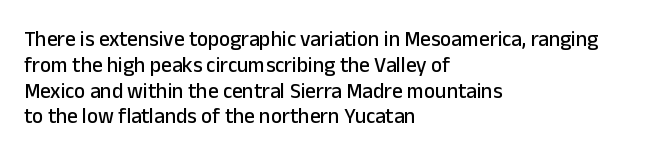
Underline: absent. This rendering uses left alignment, leaving the right contour irregular. A typesetter would mark this as roman, not italic. In terms of letterspacing, this is plain default setting.
